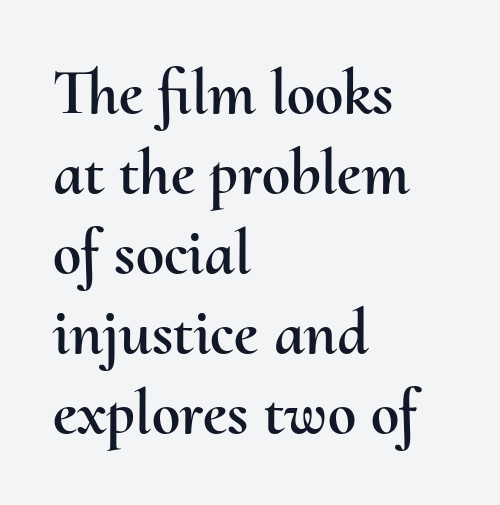
The image shows 64 px text type, upright; set left-aligned, normal line spacing (1.25x), normal letter spacing, not underlined; medium stroke contrast and a small x-height.
